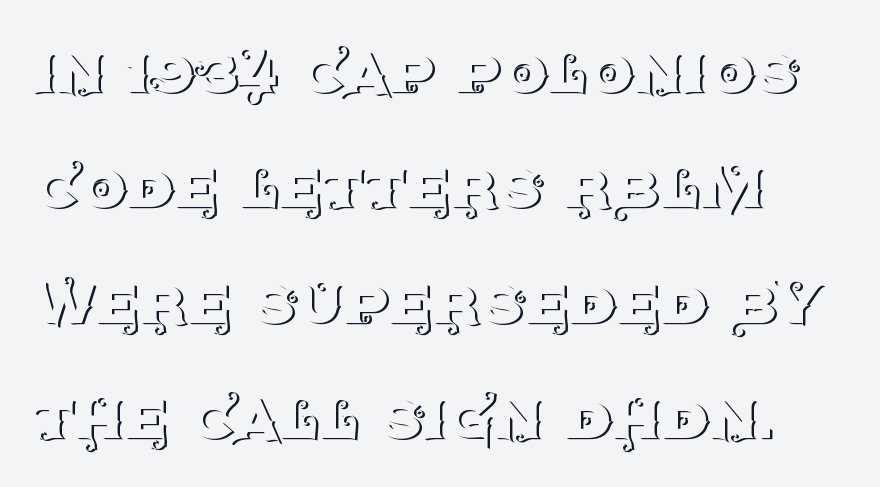
Q: Is the text bold? A: No.
Q: Is the text italic (slanted)? A: No, it is upright.
Q: Is the typeface a serif or a sans-serif typeface? A: Serif.
Q: Is the text underlined? A: No.
Q: How is the paragraph aligned? A: Left-aligned.
Q: Is the spacing between letters normal or unusually wide? A: Normal.
Q: Is the spacing between lines tight, normal or loose? A: Normal.
Q: Width (condensed, normal, or wide)? A: Normal.
Q: Stroke contrast? A: Medium.
Q: x-height? A: Large.
Q: Monospaced? A: No.
